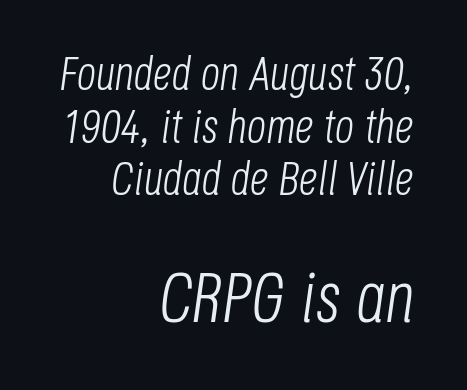
The paragraph shown leans on its right margin. Is the type heavy? It reads as light-to-regular instead. Lines of text with bare space underneath. Varying glyph widths throughout — classic text-font behaviour.
